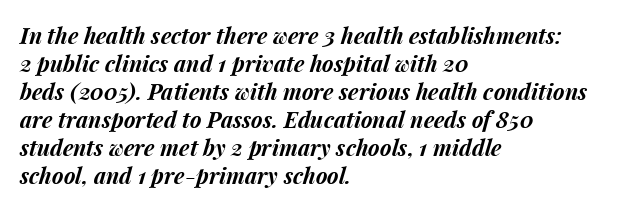
The image shows 22 px bold type, italic (leaning right); set left-aligned, normal line spacing (1.27x), normal letter spacing, not underlined.
